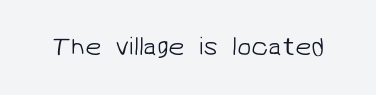
{"bold": "no", "underline": "no", "letter_spacing": "normal", "letter_spacing_em": 0.0, "glyph_px": 26}
